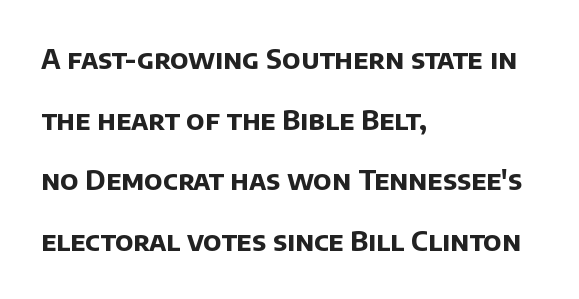
Honestly, the rows look like they've been pulled way apart. Left-aligned paragraph, ragged on the right. The zone under the glyphs is completely vacant. This rendering leaves character spacing at its baseline value.
